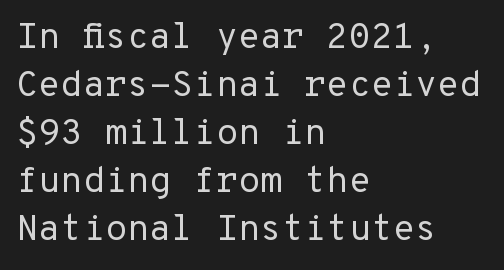
Q: Is the text bold? A: No.
Q: Is the text italic (slanted)? A: No, it is upright.
Q: Is the typeface a serif or a sans-serif typeface? A: Sans-serif.
Q: Is the text underlined? A: No.
Q: How is the paragraph aligned? A: Left-aligned.
Q: Is the spacing between letters normal or unusually wide? A: Normal.
Q: Is the spacing between lines tight, normal or loose? A: Normal.
Q: Width (condensed, normal, or wide)? A: Normal.
Q: Stroke contrast? A: Low.
Q: x-height? A: Medium.
